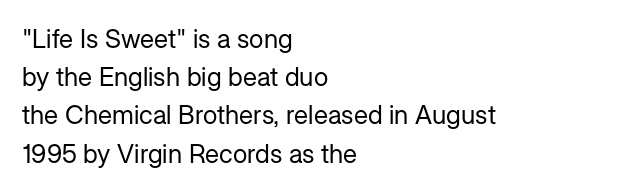
The image shows 26 px text type, upright; set left-aligned, normal line spacing (1.47x), normal letter spacing, not underlined.
